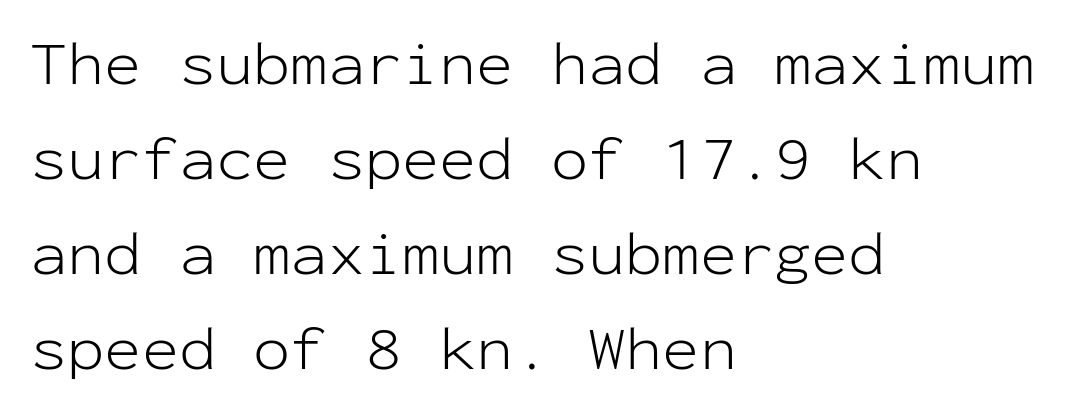
{"serif": "no", "italic": "no", "bold": "no", "weight": "light", "width": "normal", "stroke_contrast": "low", "x_height": "medium", "monospaced": "yes", "underline": "no", "align": "left", "line_spacing": "normal", "line_spacing_ratio": 1.53, "letter_spacing": "normal", "letter_spacing_em": 0.0, "glyph_px": 62}
